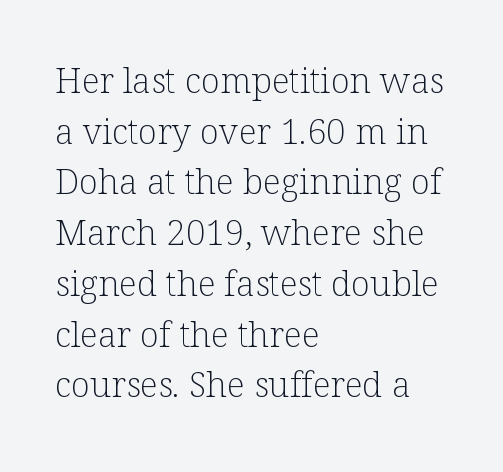
Q: Is the text bold? A: No.
Q: Is the text italic (slanted)? A: No, it is upright.
Q: Is the typeface a serif or a sans-serif typeface? A: Serif.
Q: Is the text underlined? A: No.
Q: How is the paragraph aligned? A: Left-aligned.
Q: Is the spacing between letters normal or unusually wide? A: Normal.
Q: Is the spacing between lines tight, normal or loose? A: Normal.
Q: Width (condensed, normal, or wide)? A: Normal.
Q: Stroke contrast? A: Low.
Q: x-height? A: Medium.
Q: Monospaced? A: No.
